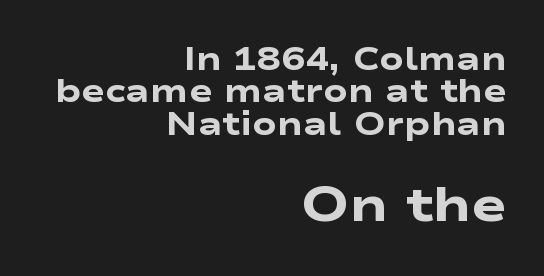
The image shows 48 px heavy, wide sans-serif type; set right-aligned, tight line spacing (1.01x), normal letter spacing, not underlined; the second (bottom) block is 1.5x larger; low stroke contrast and a medium x-height.
